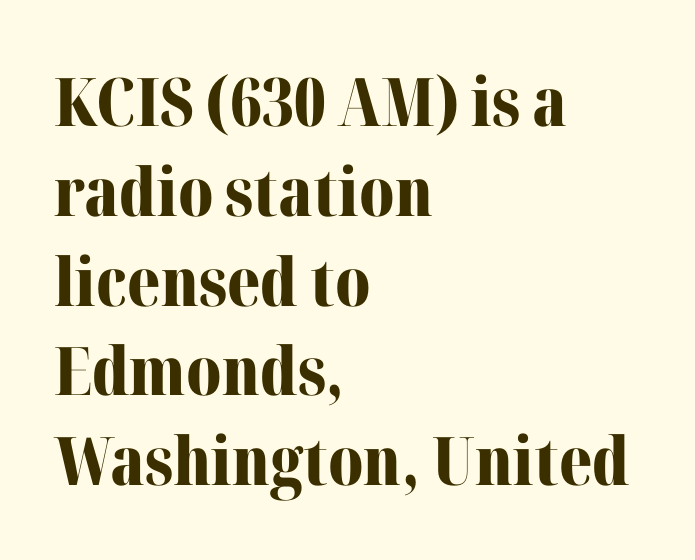
The passage shown has conventional tracking throughout. These words are printed bold, with thick strokes throughout. The letters advance in unequal steps, a hallmark of proportional type. Old-style or modern, the face here clearly has serifs. Quick note: not italic, upright. Line starts are locked; line ends wander.
